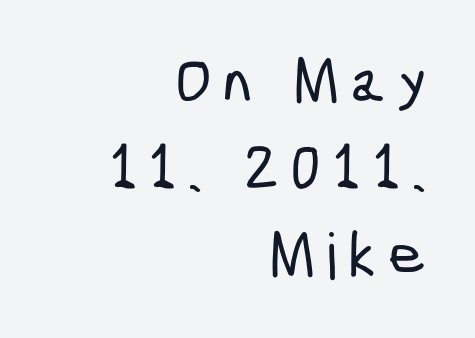
This sample has the flowing, uneven cadence of proportional lettering. Lines of text with bare space underneath. Is there much room between lines? A standard amount, neither cramped nor airy. Short and long lines alike share a common ending point at right. The font family rendered here belongs to the sans-serif group.
